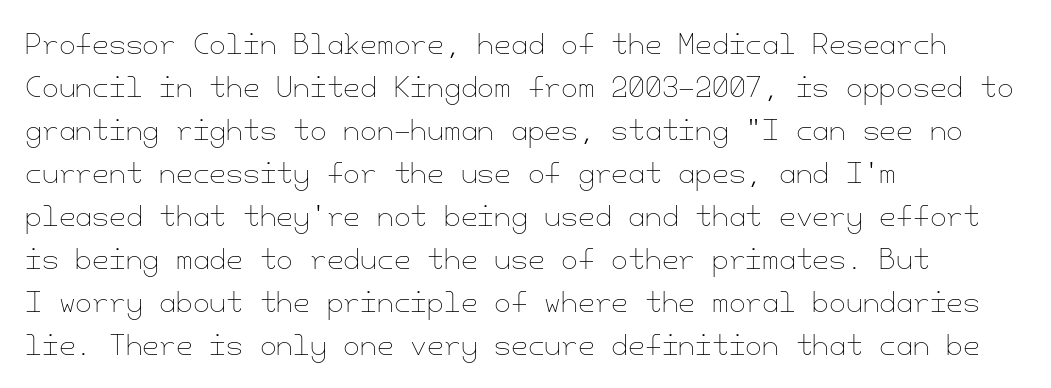
{"italic": "no", "bold": "no", "underline": "no", "align": "left", "line_spacing": "normal", "line_spacing_ratio": 1.59, "letter_spacing": "normal", "letter_spacing_em": 0.0, "glyph_px": 27}
